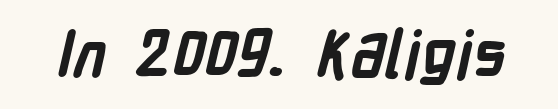
The rendering keeps characters at their native spacing. Only glyphs here, with clear space below each row. The text was rendered using a sans face with plain stroke endings. The passage shown is typed in a proportional face where columns would drift. Strokes here are thick enough to call this a true bold.
